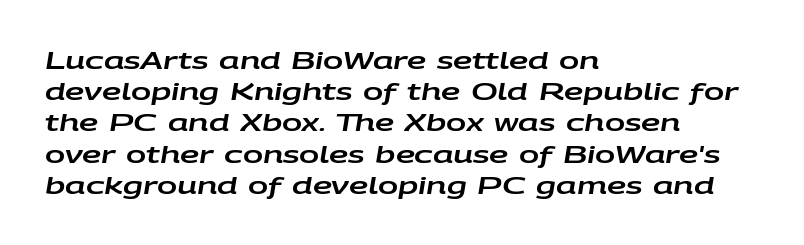
Q: Is the text italic (slanted)? A: Yes, it leans right by about 9 degrees.
Q: Is the text underlined? A: No.
Q: How is the paragraph aligned? A: Left-aligned.
Q: Is the spacing between letters normal or unusually wide? A: Normal.
Q: Is the spacing between lines tight, normal or loose? A: Normal.
